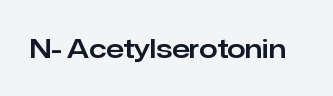
Q: Is the text italic (slanted)? A: No, it is upright.
Q: Is the text underlined? A: No.
Q: Is the spacing between letters normal or unusually wide? A: Normal.
